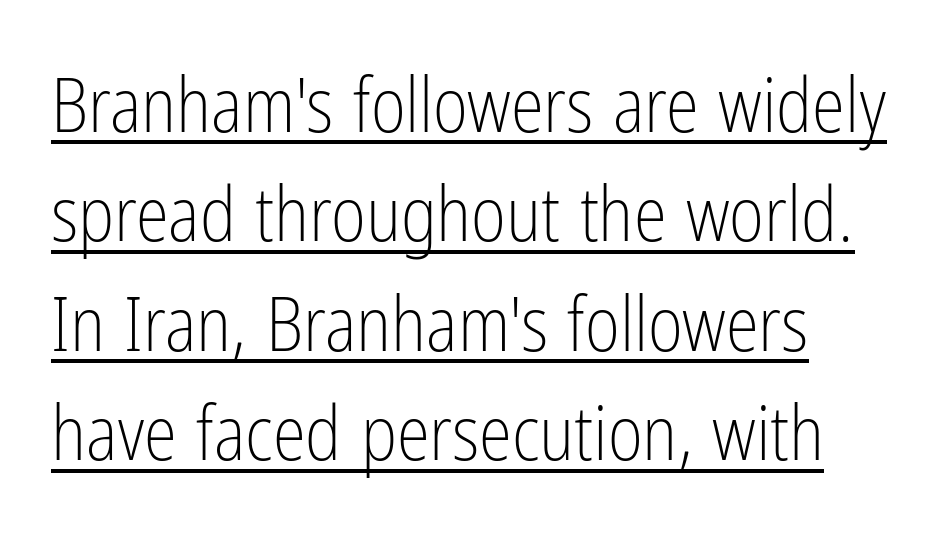
{"serif": "no", "italic": "no", "bold": "no", "weight": "light", "width": "condensed", "stroke_contrast": "low", "x_height": "medium", "monospaced": "no", "underline": "yes", "align": "left", "line_spacing": "normal", "line_spacing_ratio": 1.46, "letter_spacing": "normal", "letter_spacing_em": 0.0, "glyph_px": 75}
